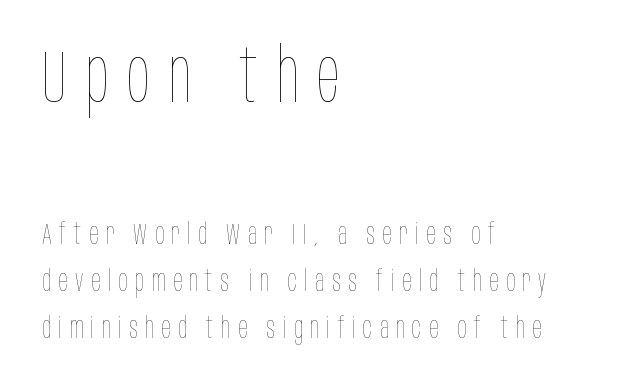
{"italic": "no", "bold": "no", "weight": "thin", "width": "condensed", "stroke_contrast": "low", "x_height": "large", "monospaced": "no", "underline": "no", "align": "left", "line_spacing": "normal", "line_spacing_ratio": 1.57, "letter_spacing": "wide", "letter_spacing_em": 0.25, "larger_block": "first", "size_ratio": 2.5, "glyph_px": 75}
